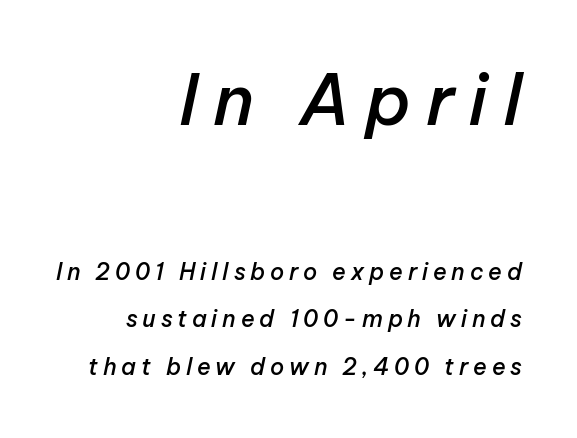
{"italic": "yes", "lean": "right", "slant_degrees": 12, "bold": "semi", "weight": "semibold", "width": "normal", "stroke_contrast": "low", "x_height": "medium", "monospaced": "no", "underline": "no", "align": "right", "line_spacing": "loose", "line_spacing_ratio": 2.08, "letter_spacing": "wide", "letter_spacing_em": 0.21, "larger_block": "first", "size_ratio": 3.04, "glyph_px": 70}
